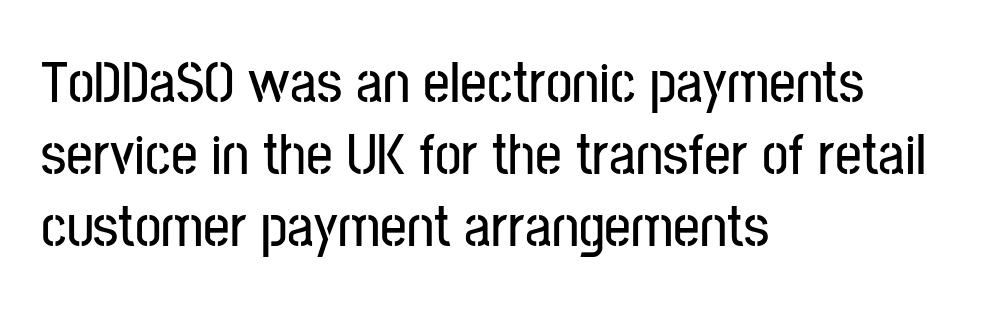
This sample uses plain, unmodified letter spacing. Unlike italic type, these characters show no tilt at all. A typesetter would call this proportional, since set widths differ per character. The paragraph shown leans on its left margin. Just letters on the line, the space beneath them empty. Serifs: no, the terminals of the letterforms are clean.
